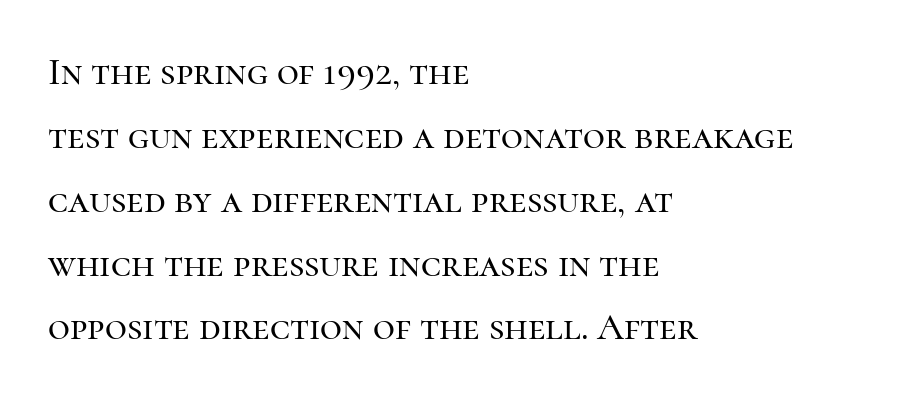
Q: Is the text italic (slanted)? A: No, it is upright.
Q: Is the typeface a serif or a sans-serif typeface? A: Serif.
Q: Is the text underlined? A: No.
Q: How is the paragraph aligned? A: Left-aligned.
Q: Is the spacing between letters normal or unusually wide? A: Normal.
Q: Is the spacing between lines tight, normal or loose? A: Normal.
Q: Width (condensed, normal, or wide)? A: Normal.
Q: Stroke contrast? A: High.
Q: x-height? A: Medium.
Q: Monospaced? A: No.
